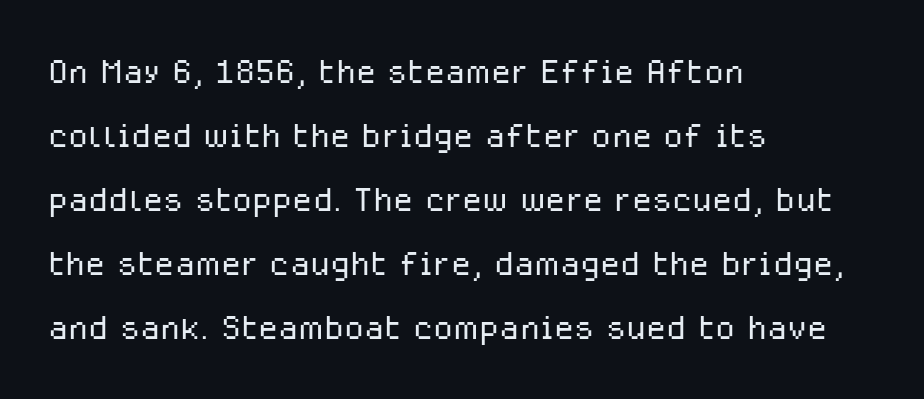
Typeset ragged right — the left edge is the straight one. Is this a fixed-width face? No — the glyphs have proportional, varying widths. Just letters on the line, the space beneath them empty. One glance says typical: line gaps are just what's usual. The rendering shows plain stroke endings on the letterforms — a sans-serif design.
